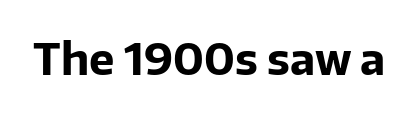
I'd call this a sans setting — the letters go barefoot. It's the straight-up-and-down kind of type. This rendering leaves character spacing at its baseline value. The face used here is proportionally spaced, like ordinary book or web type. Heft: maximum for text — a bold. Clear beneath every line of the passage.
